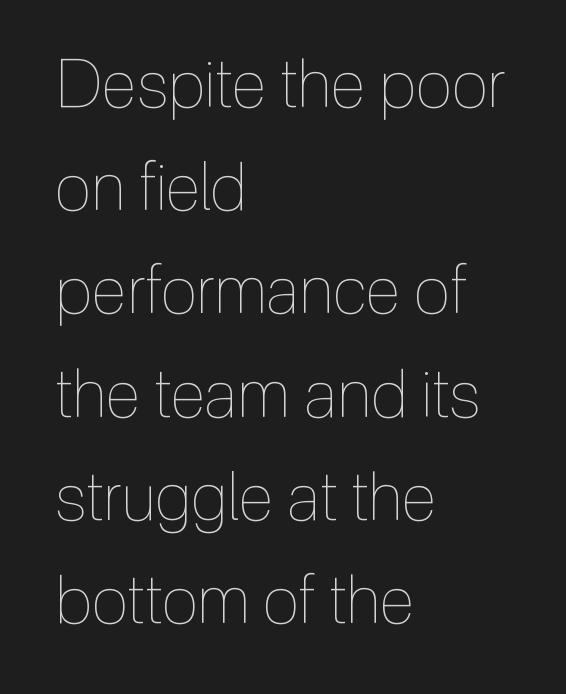
{"italic": "no", "bold": "no", "weight": "thin", "width": "condensed", "x_height": "medium", "monospaced": "no", "underline": "no", "align": "left", "line_spacing": "normal", "line_spacing_ratio": 1.54, "letter_spacing": "normal", "letter_spacing_em": 0.0, "glyph_px": 67}
